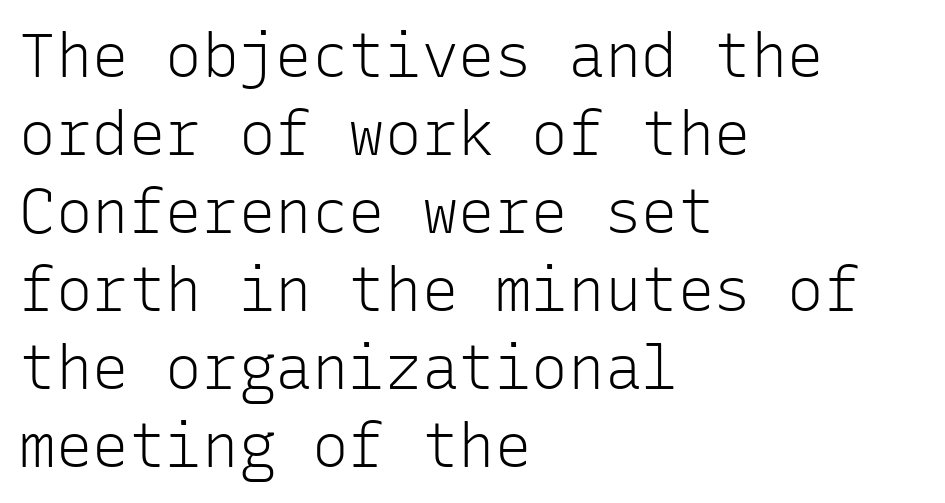
Q: Is the text bold? A: No.
Q: Is the text italic (slanted)? A: No, it is upright.
Q: Is the typeface a serif or a sans-serif typeface? A: Sans-serif.
Q: Is the text underlined? A: No.
Q: How is the paragraph aligned? A: Left-aligned.
Q: Is the spacing between letters normal or unusually wide? A: Normal.
Q: Is the spacing between lines tight, normal or loose? A: Normal.
Q: Width (condensed, normal, or wide)? A: Normal.
Q: Stroke contrast? A: Low.
Q: x-height? A: Medium.
Q: Monospaced? A: Yes.
